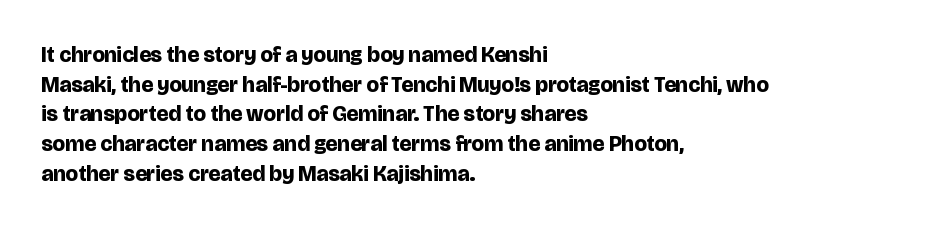
Q: Is the text bold? A: Yes.
Q: Is the text italic (slanted)? A: No, it is upright.
Q: Is the text underlined? A: No.
Q: How is the paragraph aligned? A: Left-aligned.
Q: Is the spacing between letters normal or unusually wide? A: Normal.
Q: Is the spacing between lines tight, normal or loose? A: Normal.
